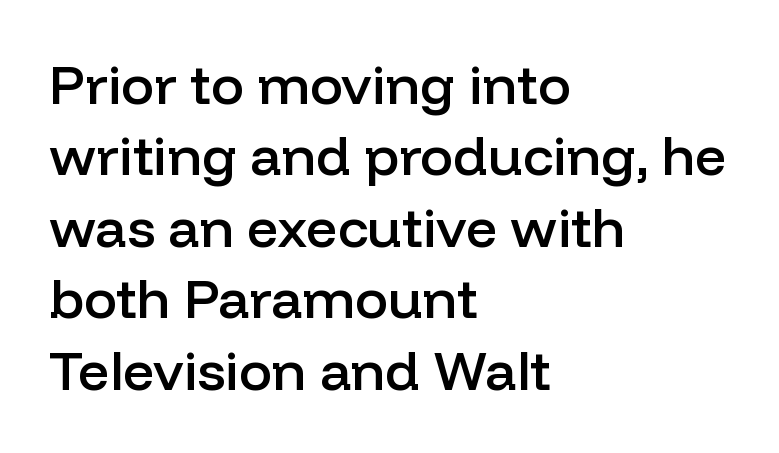
The image shows 55 px semibold sans-serif type, upright; set left-aligned, normal line spacing (1.3x), normal letter spacing, not underlined; low stroke contrast and a medium x-height.
